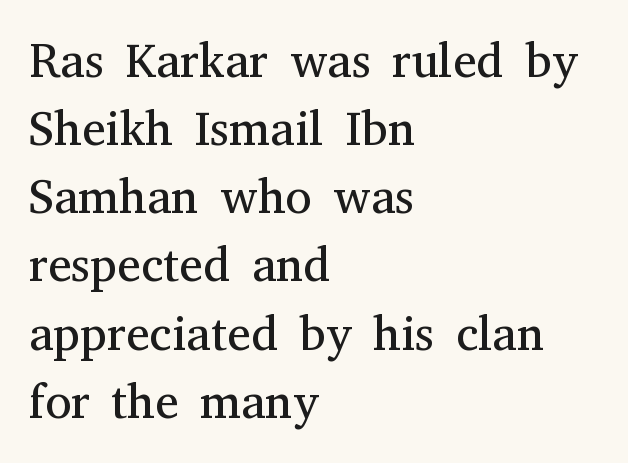
Check under the words: just untouched page. The letters stand straight up with perfectly vertical stems. Serifs: yes, visible at the terminals of the letterforms. Regarding leading, the lines here are spaced in the standard way. Think standard paragraph weight, or any step lighter than that. Horizontally, the lines are justified to the leading edge only.
